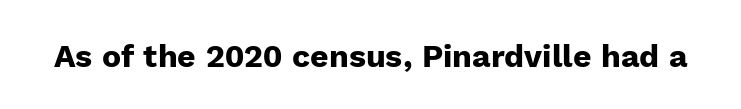
Every character sits straight up, as roman type does. Compared with typical body copy, the letter spacing here is the same. Lines of text with bare space underneath. What kind of face is this? One without serifs — a sans. Note the varied advance widths — an 'i' is clearly narrower than an 'm'.
